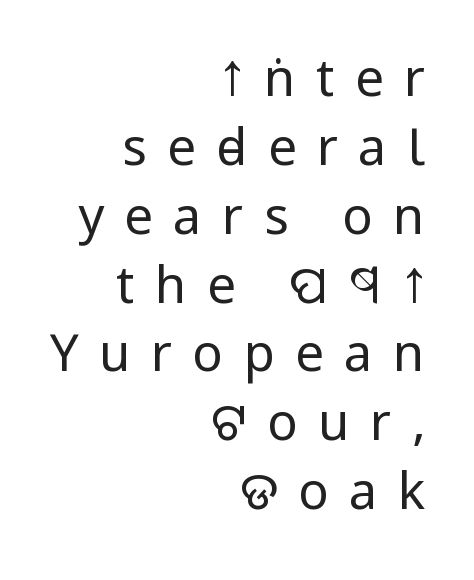
The image shows 51 px regular-weight, condensed sans-serif type, upright; set right-aligned, normal line spacing (1.35x), unusually wide letter spacing (+0.4 em), not underlined; low stroke contrast and a large x-height.
